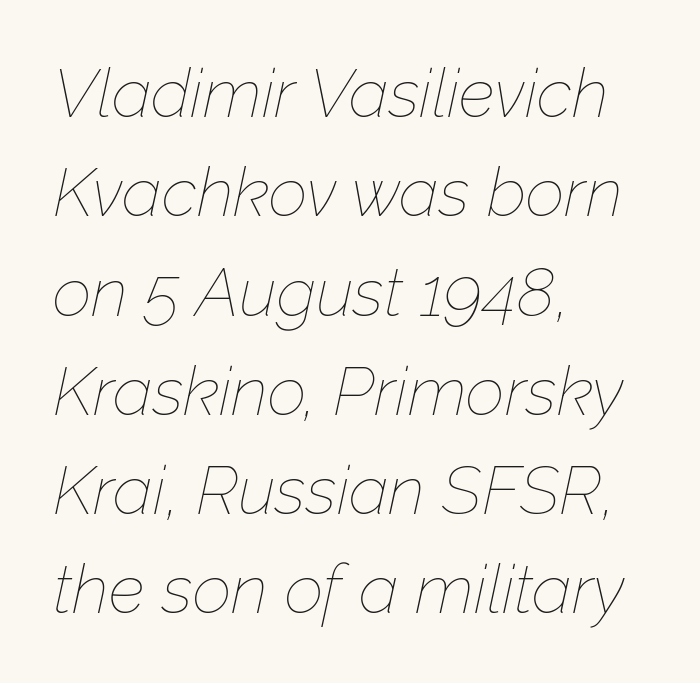
The image shows 68 px thin type, italic (leaning right); set left-aligned, normal line spacing (1.46x), normal letter spacing, not underlined; low stroke contrast and a medium x-height.
